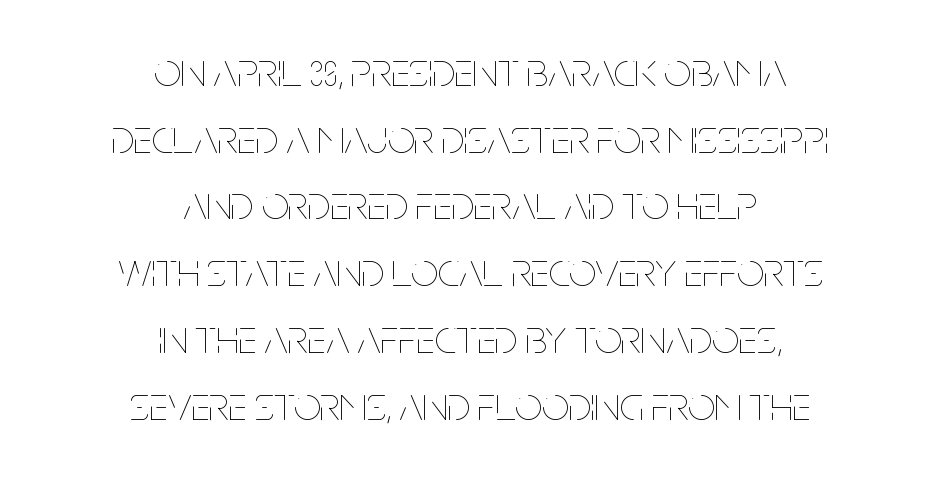
Q: Is the text bold? A: No.
Q: Is the text italic (slanted)? A: No, it is upright.
Q: Is the text underlined? A: No.
Q: How is the paragraph aligned? A: Centered.
Q: Is the spacing between letters normal or unusually wide? A: Normal.
Q: Is the spacing between lines tight, normal or loose? A: Normal.
Q: Width (condensed, normal, or wide)? A: Condensed.
Q: Stroke contrast? A: Low.
Q: x-height? A: Large.
Q: Monospaced? A: No.
